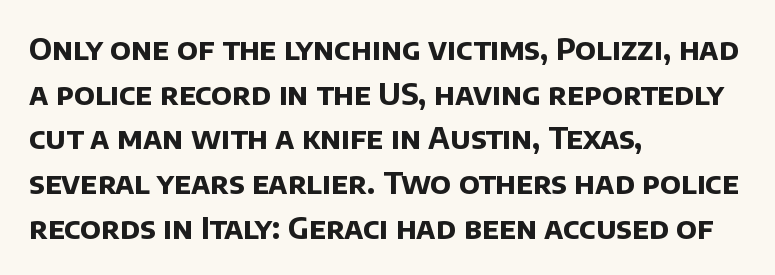
Look at the bottom of the vertical strokes: they stop flat, with no serifs. Each row of text sits above clean, open space. As a designer I'd log this as weight 700, bold. Characters follow at the spacing the type designer built in. Is there much room between lines? A standard amount, neither cramped nor airy.
